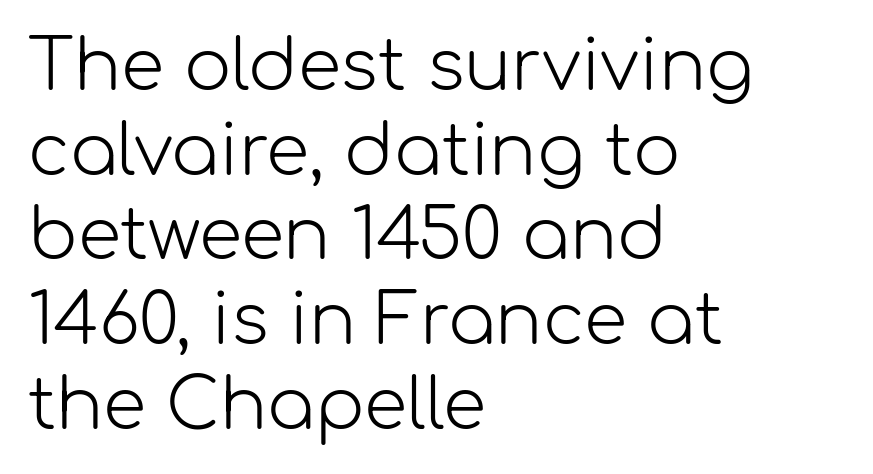
{"serif": "no", "italic": "no", "bold": "no", "weight": "light", "width": "normal", "stroke_contrast": "low", "x_height": "medium", "monospaced": "no", "underline": "no", "align": "left", "line_spacing_ratio": 1.21, "letter_spacing": "normal", "letter_spacing_em": 0.0, "glyph_px": 70}
